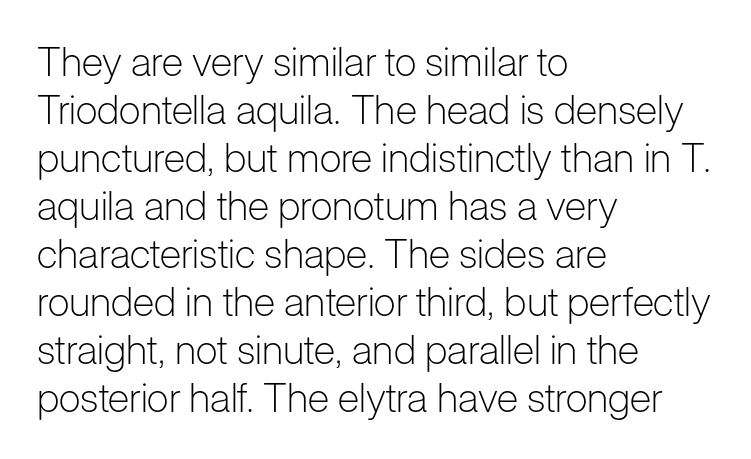
Think of a printed novel: that variable character pitch is what you see here. Between one letter and the next there's only the usual sliver of space. Teacher's note: observe the even left margin — that is flush-left alignment. Honestly, there is no underline to notice here at all. The characters display no serif detailing; their extremities are plain. This sample uses an upright cut, with every glyph sitting square on the baseline.
